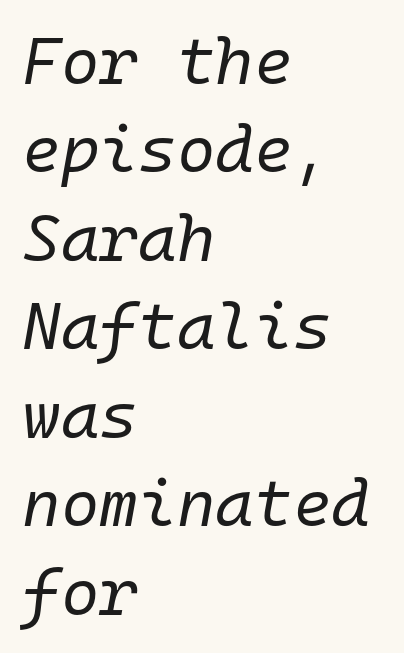
Words appear dense and cohesive because spacing is normal. The space directly below the letters is spotless. Do the characters align in a grid? Yes, the font is monospaced. The rendering applies a slant to the glyphs. Horizontal bands of white between lines are of average thickness.
